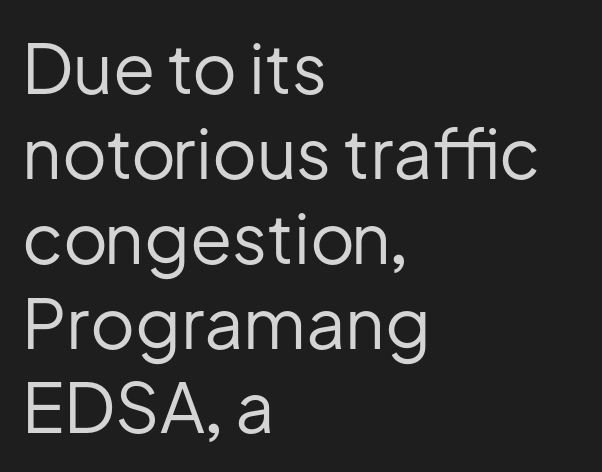
The image shows 69 px regular-weight sans-serif type, upright; set left-aligned, line spacing 1.23x, normal letter spacing, not underlined; low stroke contrast and a medium x-height.
